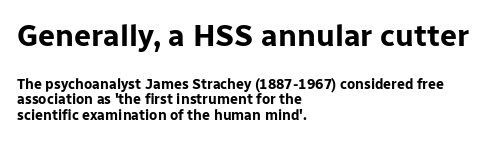
You could barely slide anything between these rows. Whoever set this made the first block the dominant, larger element. A typesetter would label this face a sans. Casual observation: everything's shoved over to the left. Strokes here are thick enough to call this a true bold. Compared with typical body copy, the letter spacing here is the same.
